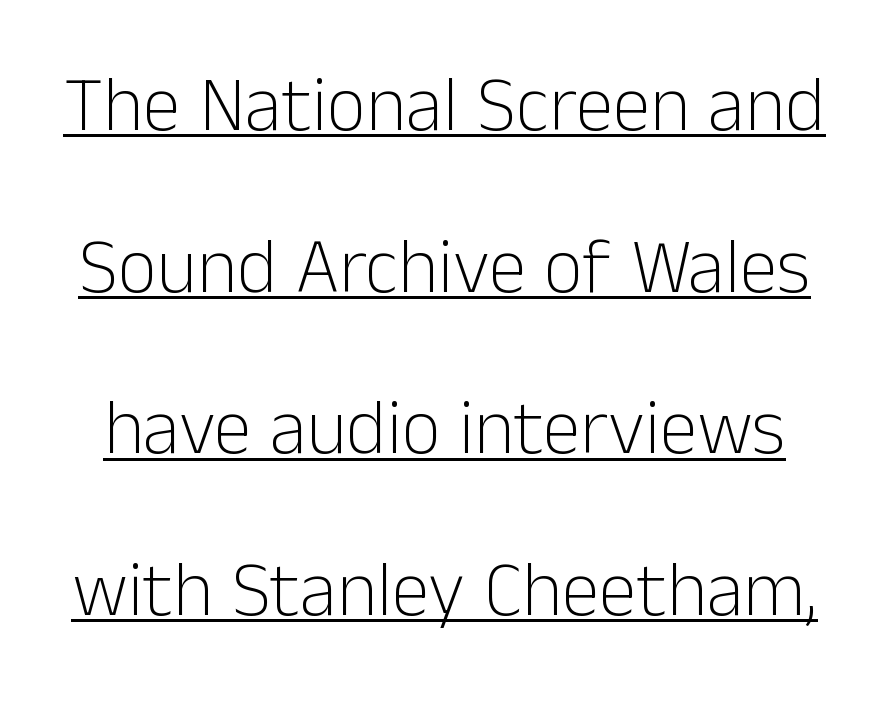
{"serif": "no", "italic": "no", "bold": "no", "weight": "light", "width": "normal", "stroke_contrast": "low", "x_height": "medium", "monospaced": "no", "underline": "yes", "line_spacing": "loose", "line_spacing_ratio": 2.1, "letter_spacing": "normal", "letter_spacing_em": 0.0, "glyph_px": 77}
